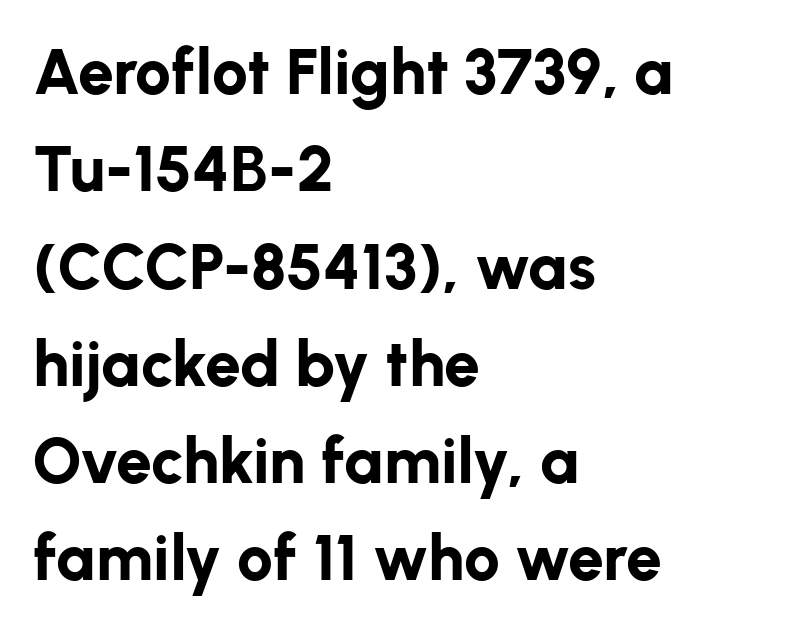
Q: Is the text bold? A: Yes.
Q: Is the text italic (slanted)? A: No, it is upright.
Q: Is the typeface a serif or a sans-serif typeface? A: Sans-serif.
Q: Is the text underlined? A: No.
Q: How is the paragraph aligned? A: Left-aligned.
Q: Is the spacing between letters normal or unusually wide? A: Normal.
Q: Is the spacing between lines tight, normal or loose? A: Normal.
Q: Width (condensed, normal, or wide)? A: Normal.
Q: Stroke contrast? A: Low.
Q: x-height? A: Medium.
Q: Monospaced? A: No.
